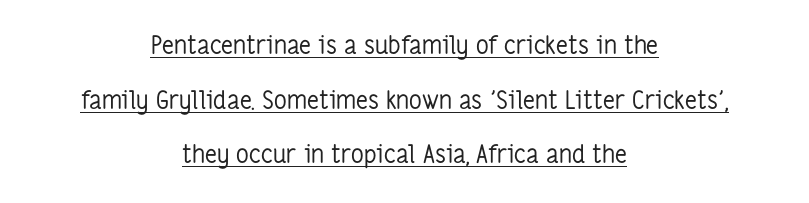
Q: Is the text bold? A: No.
Q: Is the text italic (slanted)? A: No, it is upright.
Q: Is the text underlined? A: Yes.
Q: How is the paragraph aligned? A: Centered.
Q: Is the spacing between letters normal or unusually wide? A: Normal.
Q: Is the spacing between lines tight, normal or loose? A: Loose.
